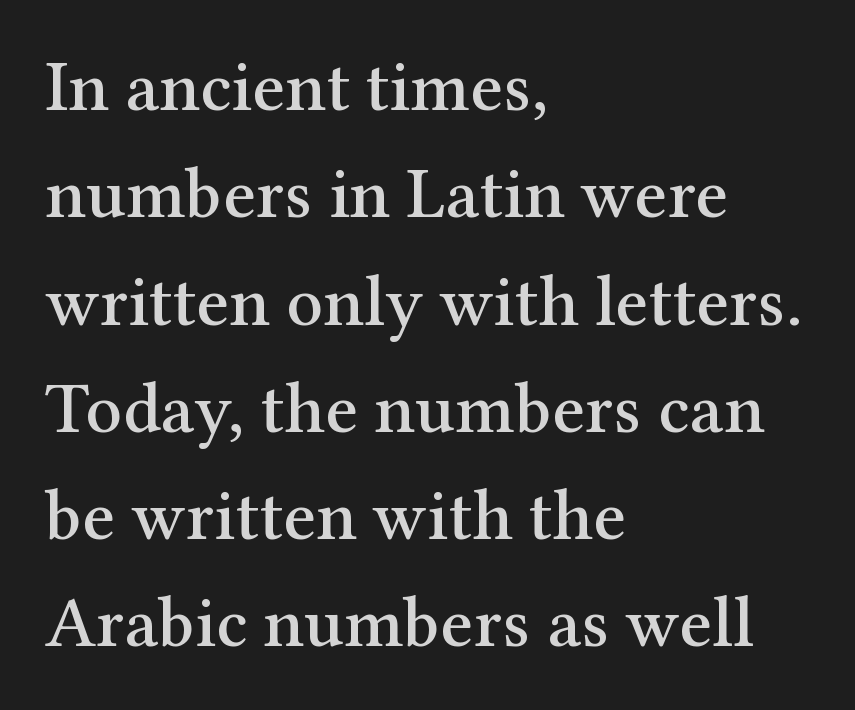
If you measured baseline to baseline, you'd find a middling distance. No extra tracking has been applied to these lines. The glyphs in this specimen are seriffed. The rendering uses natural spacing where letterforms have individual widths.
